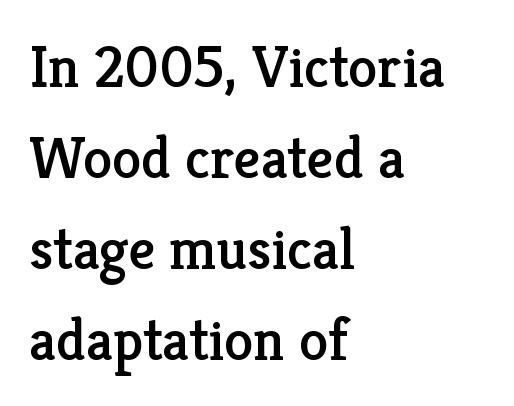
{"serif": "yes", "italic": "no", "width": "normal", "stroke_contrast": "low", "x_height": "medium", "monospaced": "no", "underline": "no", "align": "left", "line_spacing": "normal", "line_spacing_ratio": 1.54, "letter_spacing": "normal", "letter_spacing_em": 0.0, "glyph_px": 59}
